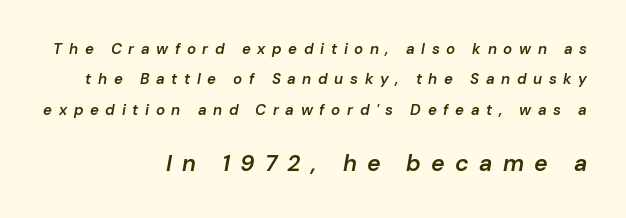
Q: Is the text bold? A: Semi-bold.
Q: Is the text italic (slanted)? A: Yes, it leans right by about 10 degrees.
Q: Is the text underlined? A: No.
Q: How is the paragraph aligned? A: Right-aligned.
Q: Is the spacing between letters normal or unusually wide? A: Unusually wide.
Q: Is the spacing between lines tight, normal or loose? A: Loose.
Q: Which block of text is set in a larger size, the first (top) or the second (bottom)? A: The second (bottom) one.
